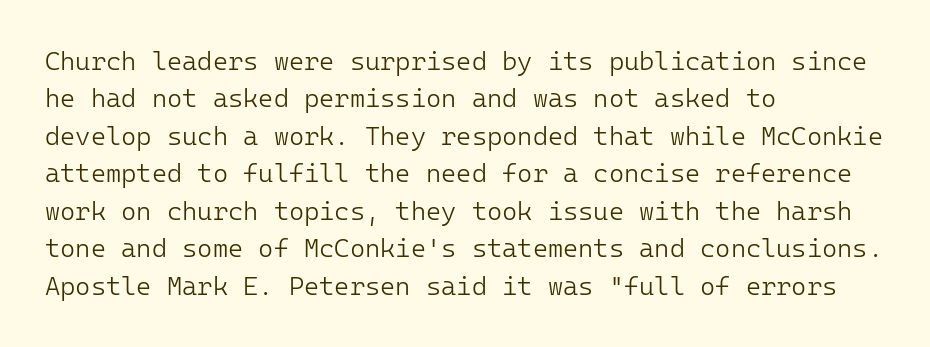
Q: Is the text bold? A: No.
Q: Is the text italic (slanted)? A: No, it is upright.
Q: Is the text underlined? A: No.
Q: How is the paragraph aligned? A: Left-aligned.
Q: Is the spacing between letters normal or unusually wide? A: Normal.
Q: Is the spacing between lines tight, normal or loose? A: Normal.
